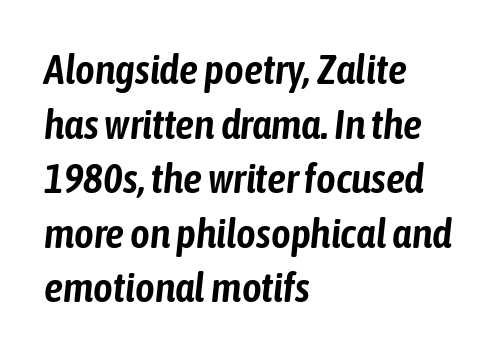
{"italic": "yes", "lean": "right", "slant_degrees": 6, "width": "condensed", "stroke_contrast": "low", "x_height": "medium", "monospaced": "no", "underline": "no", "align": "left", "line_spacing": "normal", "line_spacing_ratio": 1.3, "letter_spacing": "normal", "letter_spacing_em": 0.0, "glyph_px": 42}
